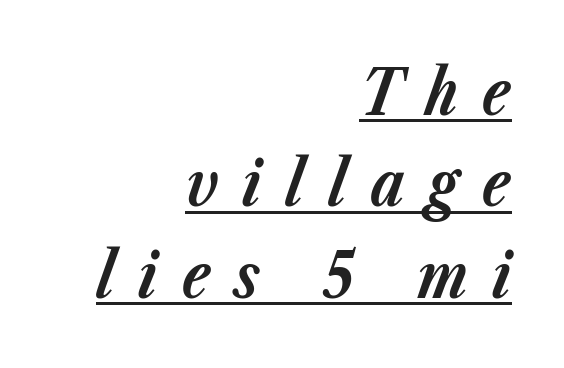
This is heavy type, rendered in bold. Quick note: interline space is typical. This sample carries an underscore along the baseline area. This rendering uses right alignment, leaving the left contour irregular. Would a proofreader flag this as italicized? Yes.
